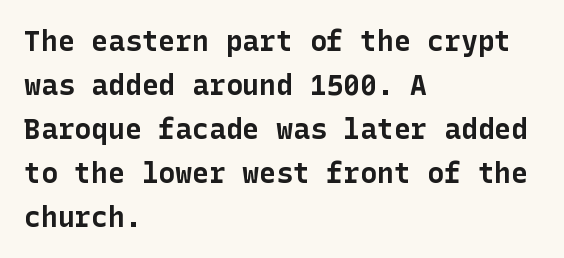
Serifs: no, the terminals of the letterforms are clean. These words are printed bold, with thick strokes throughout. Vertically, the passage feels balanced, rows spaced as you'd expect. Notice how the stems are strictly vertical — no italics here. Observe the ordinary spacing: letters are neighbours, not strangers. Only glyphs here, with clear space below each row.
